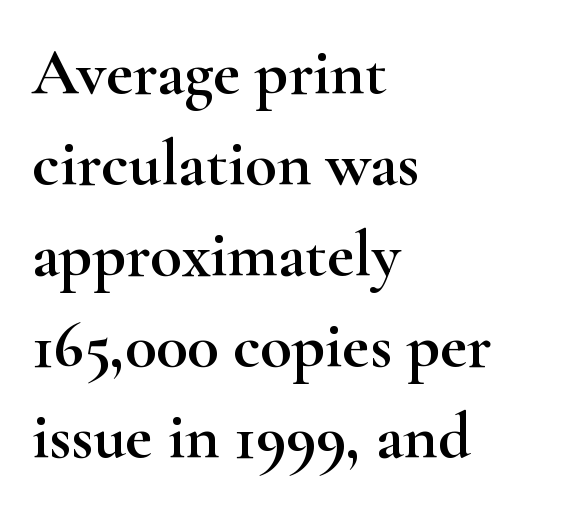
Proportional: the letters do not fall into vertical columns. The characters display serif detailing at their extremities. The leading is moderate, giving the passage an even texture. Posture: straight, roman, zero tilt. The space directly below the letters is spotless.
